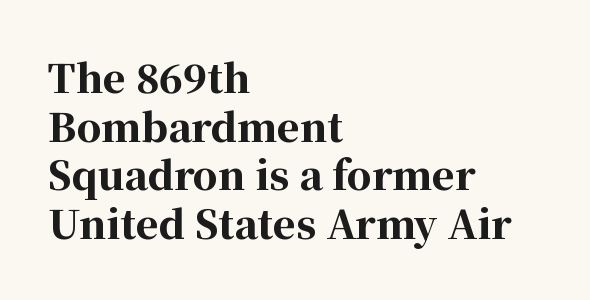
The image shows 39 px bold serif type, upright; set left-aligned, normal line spacing (1.25x), normal letter spacing, not underlined; high stroke contrast and a medium x-height.
